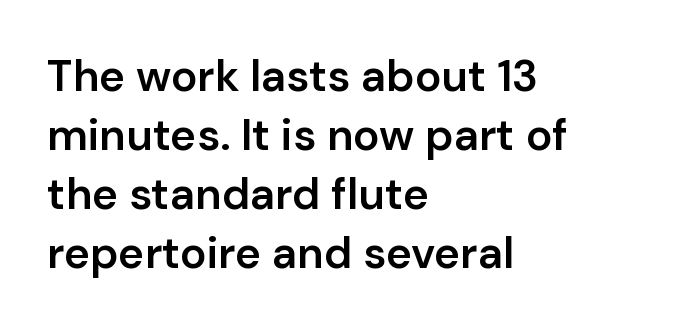
{"serif": "no", "italic": "no", "bold": "semi", "weight": "semibold", "width": "normal", "stroke_contrast": "low", "x_height": "medium", "monospaced": "no", "underline": "no", "align": "left", "line_spacing": "normal", "line_spacing_ratio": 1.34, "letter_spacing": "normal", "letter_spacing_em": 0.0, "glyph_px": 44}
